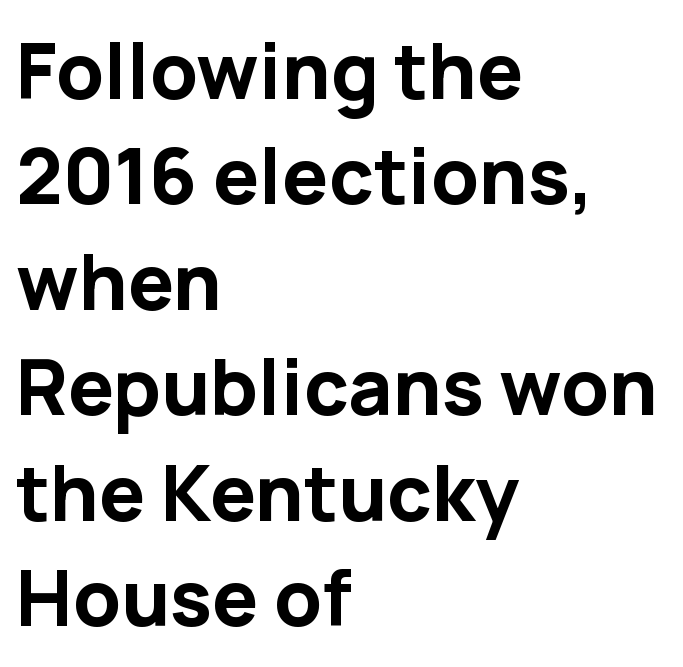
Q: Is the text bold? A: Yes.
Q: Is the text italic (slanted)? A: No, it is upright.
Q: Is the typeface a serif or a sans-serif typeface? A: Sans-serif.
Q: Is the text underlined? A: No.
Q: How is the paragraph aligned? A: Left-aligned.
Q: Is the spacing between letters normal or unusually wide? A: Normal.
Q: Is the spacing between lines tight, normal or loose? A: Normal.
Q: Width (condensed, normal, or wide)? A: Normal.
Q: Stroke contrast? A: Low.
Q: x-height? A: Medium.
Q: Monospaced? A: No.
